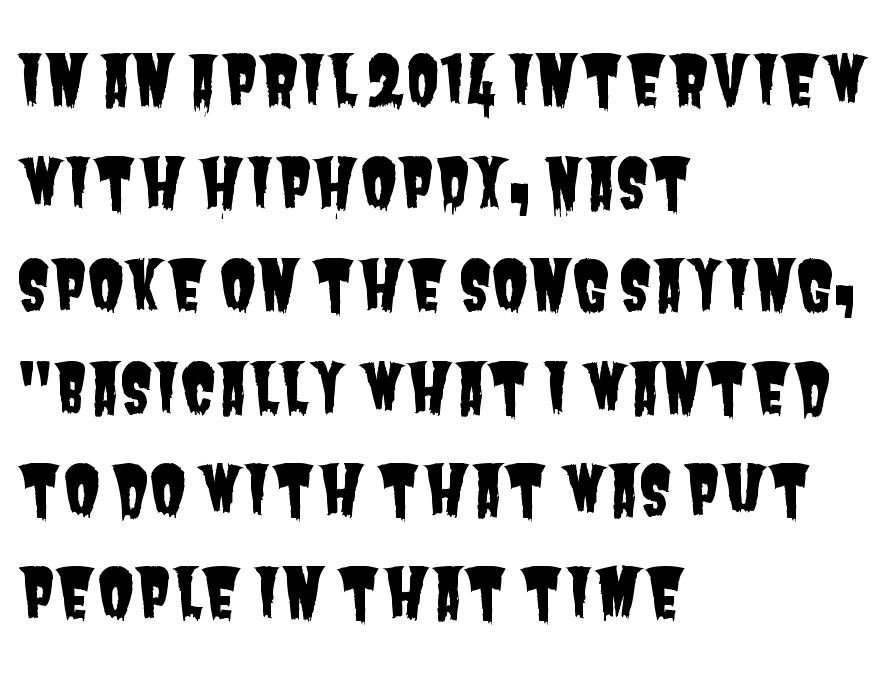
Horizontal bands of white between lines are of average thickness. Rule under the text: the space is simply empty. Stroke terminals: plain, sans-serif. Nobody touched the tracking dial on this one. The face used here is proportionally spaced, like ordinary book or web type.
